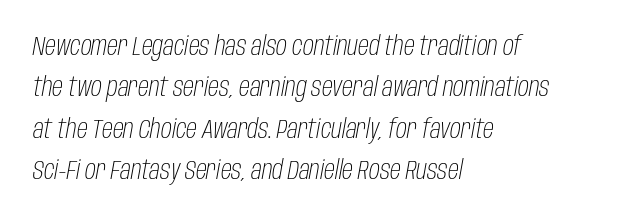
Q: Is the text bold? A: No.
Q: Is the text italic (slanted)? A: Yes, it leans right by about 10 degrees.
Q: Is the text underlined? A: No.
Q: How is the paragraph aligned? A: Left-aligned.
Q: Is the spacing between letters normal or unusually wide? A: Normal.
Q: Is the spacing between lines tight, normal or loose? A: Normal.
